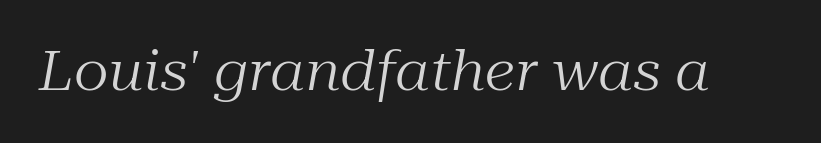
{"serif": "yes", "italic": "yes", "lean": "right", "slant_degrees": 10, "bold": "no", "weight": "regular", "width": "normal", "stroke_contrast": "medium", "x_height": "medium", "monospaced": "no", "underline": "no", "letter_spacing": "normal", "letter_spacing_em": 0.0, "glyph_px": 55}
